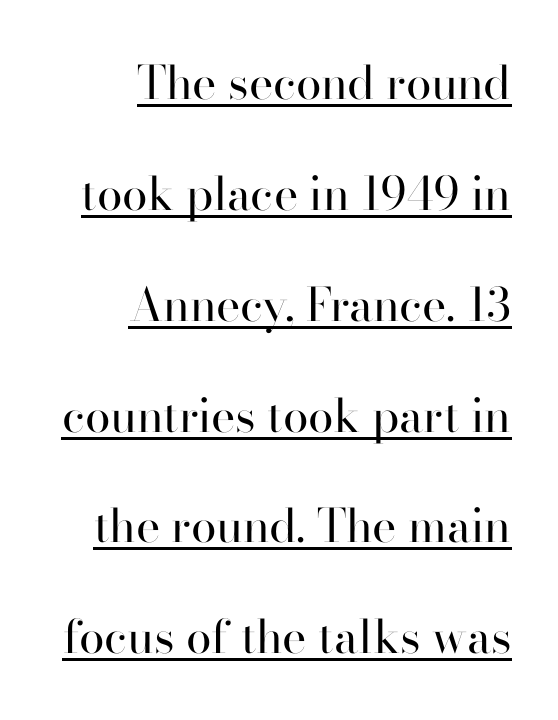
{"serif": "yes", "italic": "no", "bold": "no", "weight": "regular", "width": "normal", "stroke_contrast": "high", "x_height": "small", "monospaced": "no", "underline": "yes", "align": "right", "line_spacing": "loose", "line_spacing_ratio": 2.41, "letter_spacing": "normal", "letter_spacing_em": 0.0, "glyph_px": 46}
